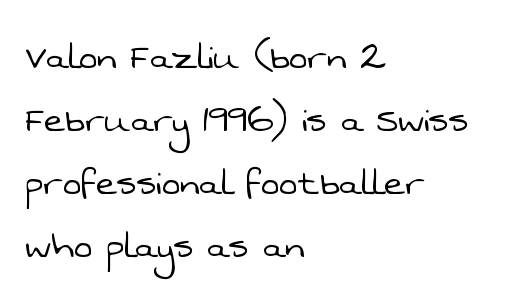
Q: Is the text bold? A: No.
Q: Is the typeface a serif or a sans-serif typeface? A: Sans-serif.
Q: Is the text underlined? A: No.
Q: How is the paragraph aligned? A: Left-aligned.
Q: Is the spacing between letters normal or unusually wide? A: Normal.
Q: Is the spacing between lines tight, normal or loose? A: Normal.
Q: Width (condensed, normal, or wide)? A: Normal.
Q: Stroke contrast? A: Low.
Q: x-height? A: Medium.
Q: Monospaced? A: No.
